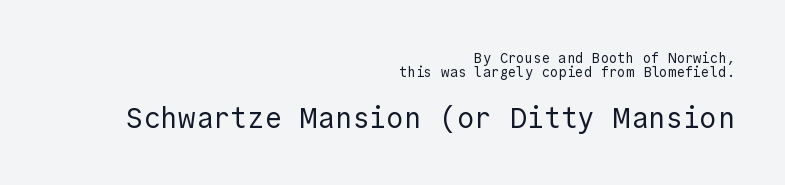
What stands out about the letter spacing? Nothing — it is the standard amount. You can tell from the bare stems that sans-serif type was used. Anything drawn beneath the words? Only blank space. Notice how descenders almost collide with the ascenders below — that's tight leading. Right-aligned paragraph, ragged on the left.
